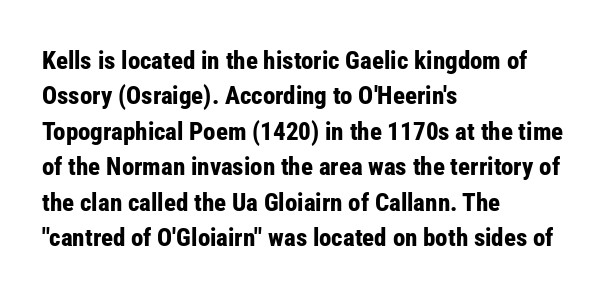
The strokes are fattened all the way to bold. Does the copy run flush right? No — it runs flush left. The face used here is rendered with its standard letterfit. Does the leading feel generous? No, just average. The typography opts for an upright posture over an oblique one.
